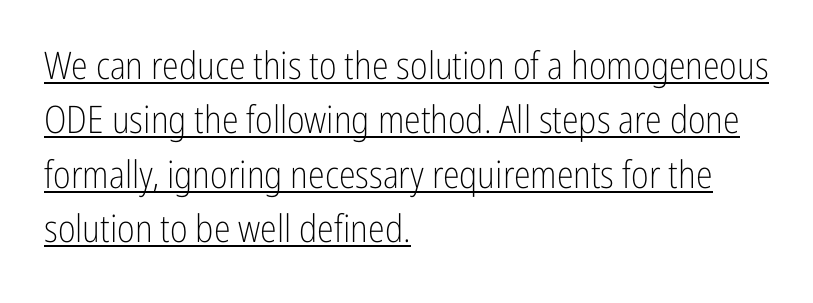
The image shows 38 px light, condensed sans-serif type, upright; set left-aligned, normal line spacing (1.43x), normal letter spacing, underlined; low stroke contrast and a medium x-height.
